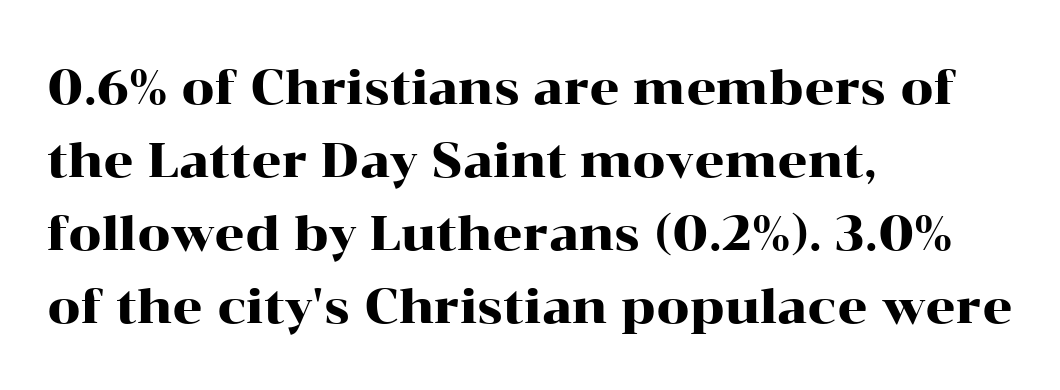
The image shows 47 px wide serif type, upright; set left-aligned, normal line spacing (1.55x), normal letter spacing, not underlined; high stroke contrast and a medium x-height.
